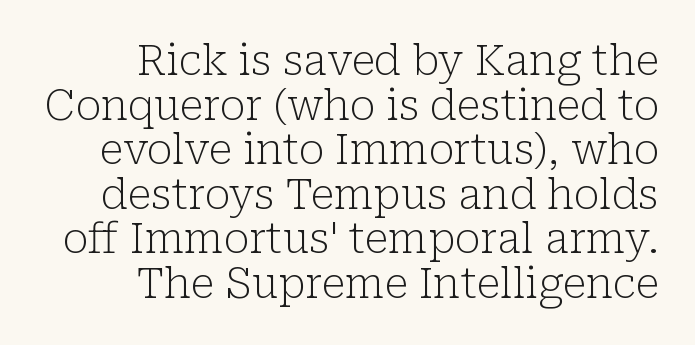
{"serif": "yes", "italic": "no", "bold": "no", "weight": "light", "width": "normal", "stroke_contrast": "low", "x_height": "medium", "monospaced": "no", "underline": "no", "align": "right", "line_spacing": "tight", "line_spacing_ratio": 1.06, "letter_spacing": "normal", "letter_spacing_em": 0.0, "glyph_px": 42}
